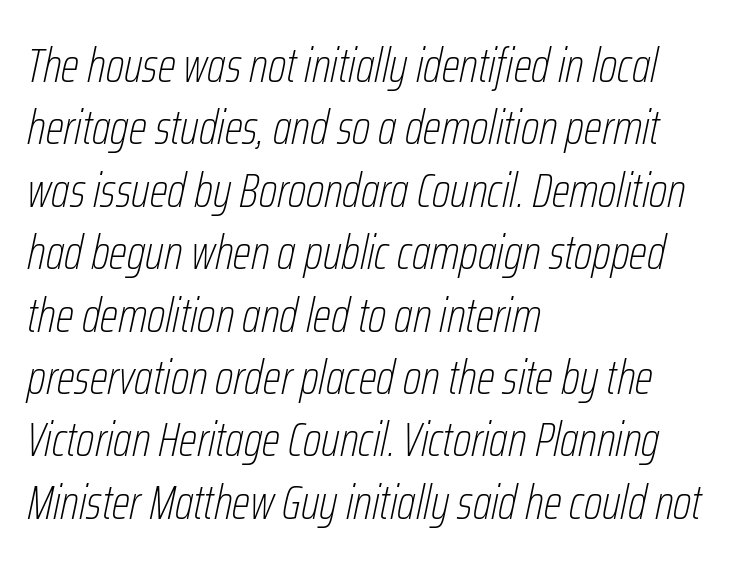
Notice how descenders clear the ascenders below comfortably — that's standard leading. Rendered with sloped, italic letterforms. Here the glyphs are tracked normally, forming tight word shapes. The baseline area is clear.
